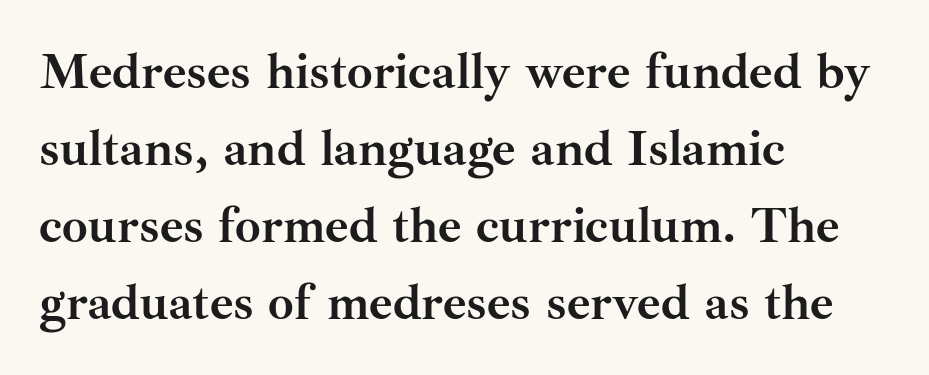
Q: Is the text bold? A: Yes.
Q: Is the text italic (slanted)? A: No, it is upright.
Q: Is the typeface a serif or a sans-serif typeface? A: Serif.
Q: Is the text underlined? A: No.
Q: How is the paragraph aligned? A: Left-aligned.
Q: Is the spacing between letters normal or unusually wide? A: Normal.
Q: Is the spacing between lines tight, normal or loose? A: Normal.
Q: Width (condensed, normal, or wide)? A: Normal.
Q: Stroke contrast? A: Medium.
Q: x-height? A: Small.
Q: Monospaced? A: No.
